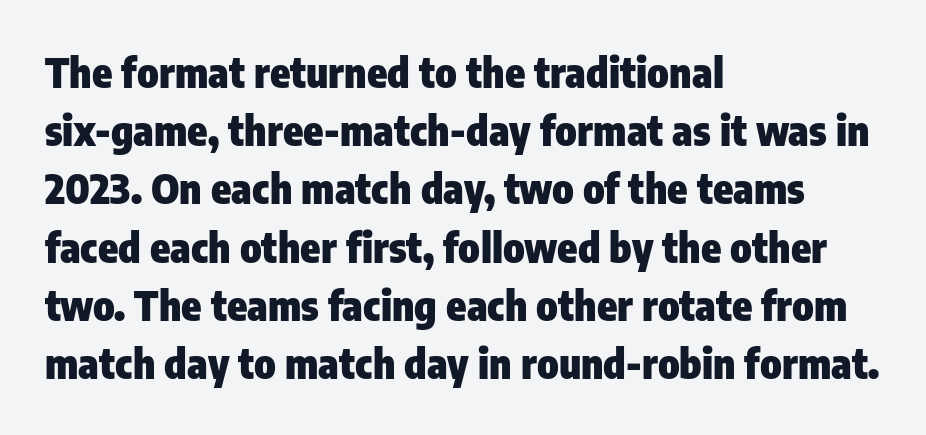
Q: Is the text bold? A: Yes.
Q: Is the text italic (slanted)? A: No, it is upright.
Q: Is the typeface a serif or a sans-serif typeface? A: Sans-serif.
Q: Is the text underlined? A: No.
Q: How is the paragraph aligned? A: Left-aligned.
Q: Is the spacing between letters normal or unusually wide? A: Normal.
Q: Is the spacing between lines tight, normal or loose? A: Normal.
Q: Width (condensed, normal, or wide)? A: Condensed.
Q: Stroke contrast? A: Low.
Q: x-height? A: Medium.
Q: Monospaced? A: No.
